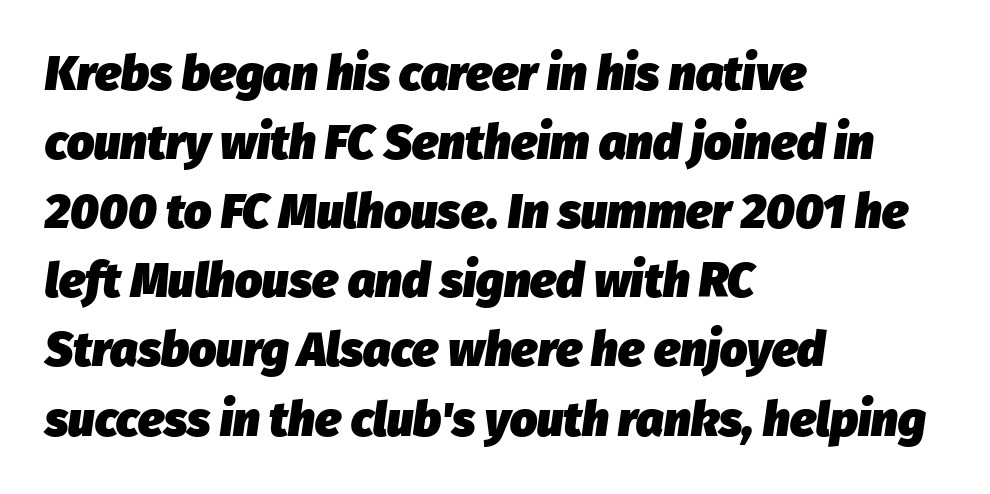
Rendered with sloped, italic letterforms. You'd pick this weight for a headline — it's a proper bold. A typesetter would call this proportional, since set widths differ per character. Each line starts at the same left margin while the right side varies. Each new line begins a customary step beneath the previous one.
